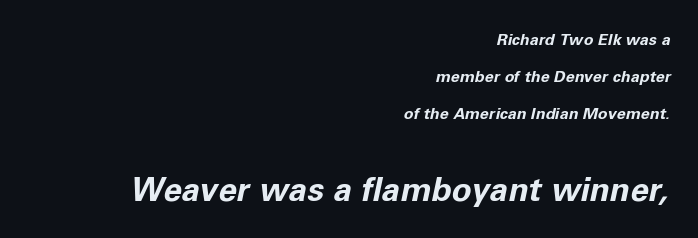
Q: Is the text bold? A: Yes.
Q: Is the text italic (slanted)? A: Yes, it leans right by about 11 degrees.
Q: Is the text underlined? A: No.
Q: How is the paragraph aligned? A: Right-aligned.
Q: Is the spacing between letters normal or unusually wide? A: Normal.
Q: Is the spacing between lines tight, normal or loose? A: Loose.
Q: Which block of text is set in a larger size, the first (top) or the second (bottom)? A: The second (bottom) one.
Q: Width (condensed, normal, or wide)? A: Normal.
Q: Stroke contrast? A: Low.
Q: x-height? A: Medium.
Q: Monospaced? A: No.
